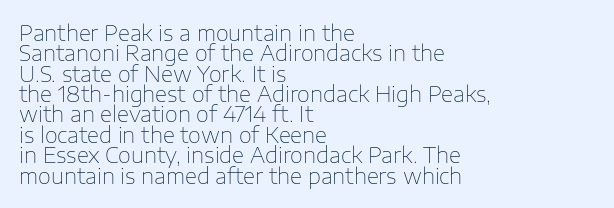
The image shows 21 px text type, upright; set left-aligned, tight line spacing (0.97x), normal letter spacing, not underlined.
